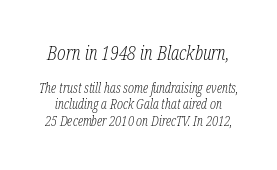
{"italic": "yes", "lean": "right", "slant_degrees": 12, "bold": "no", "underline": "no", "line_spacing_ratio": 1.19, "letter_spacing": "normal", "letter_spacing_em": 0.0, "larger_block": "first", "size_ratio": 1.43, "glyph_px": 20}
